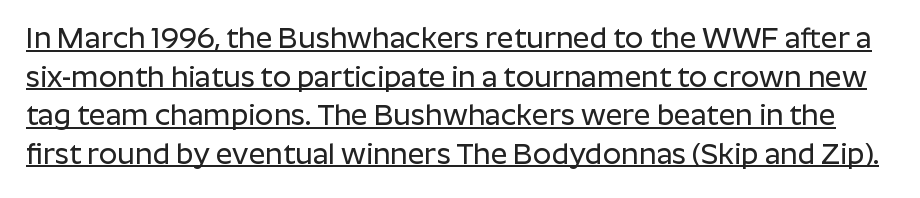
Q: Is the text italic (slanted)? A: No, it is upright.
Q: Is the typeface a serif or a sans-serif typeface? A: Sans-serif.
Q: Is the text underlined? A: Yes.
Q: Is the spacing between letters normal or unusually wide? A: Normal.
Q: Is the spacing between lines tight, normal or loose? A: Normal.
Q: Width (condensed, normal, or wide)? A: Normal.
Q: Stroke contrast? A: Low.
Q: x-height? A: Medium.
Q: Monospaced? A: No.
